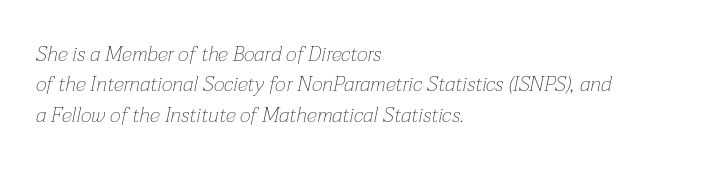
{"italic": "yes", "lean": "right", "slant_degrees": 12, "bold": "no", "underline": "no", "align": "left", "line_spacing": "normal", "line_spacing_ratio": 1.45, "letter_spacing": "normal", "letter_spacing_em": 0.0, "glyph_px": 21}
